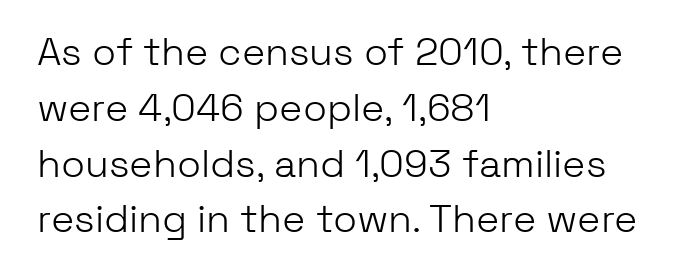
Q: Is the text bold? A: No.
Q: Is the text italic (slanted)? A: No, it is upright.
Q: Is the typeface a serif or a sans-serif typeface? A: Sans-serif.
Q: Is the text underlined? A: No.
Q: How is the paragraph aligned? A: Left-aligned.
Q: Is the spacing between letters normal or unusually wide? A: Normal.
Q: Is the spacing between lines tight, normal or loose? A: Normal.
Q: Width (condensed, normal, or wide)? A: Normal.
Q: Stroke contrast? A: Low.
Q: x-height? A: Medium.
Q: Monospaced? A: No.
